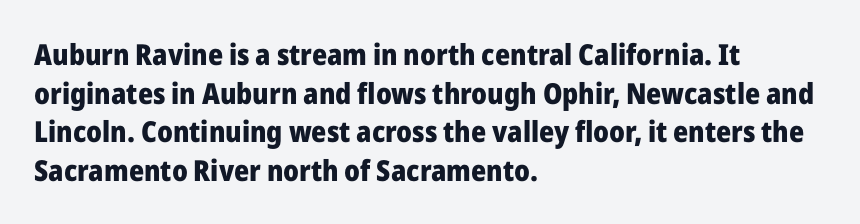
The image shows 29 px heavy sans-serif type, upright; set left-aligned, normal line spacing (1.33x), normal letter spacing, not underlined; low stroke contrast and a medium x-height.
